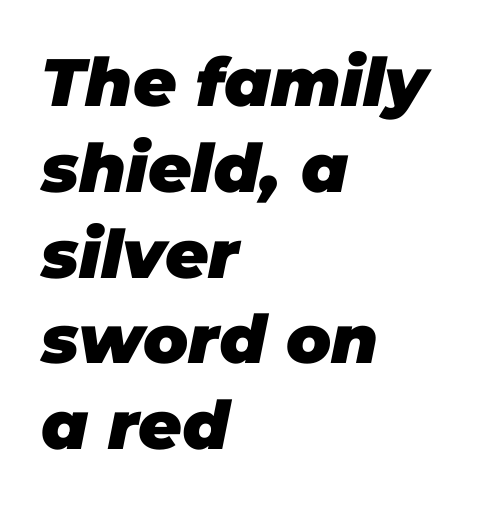
Tall strokes in this sample are angled rather than plumb. Summary of weight: heavy, a full bold. Reading down the block, your eye returns to a fixed left position each line. Each letter keeps its own natural width here, so spacing adapts to shape.
